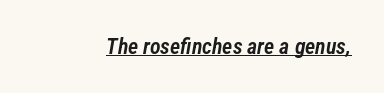
In designer terms, the underline attribute is active on this setting. Inter-character spacing is left at the font's built-in metrics. A fair bit of extra ink — the face is semibold, not bold. Observe the lean: these are italic letterforms.
